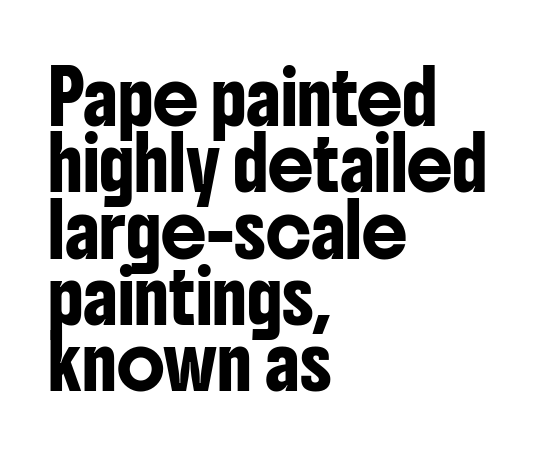
Rule under the text: the space is simply empty. Proportional: the letters do not fall into vertical columns. You could call the tracking neutral — neither tight nor loose. Every row of glyphs begins at an identical x-position on the left.
